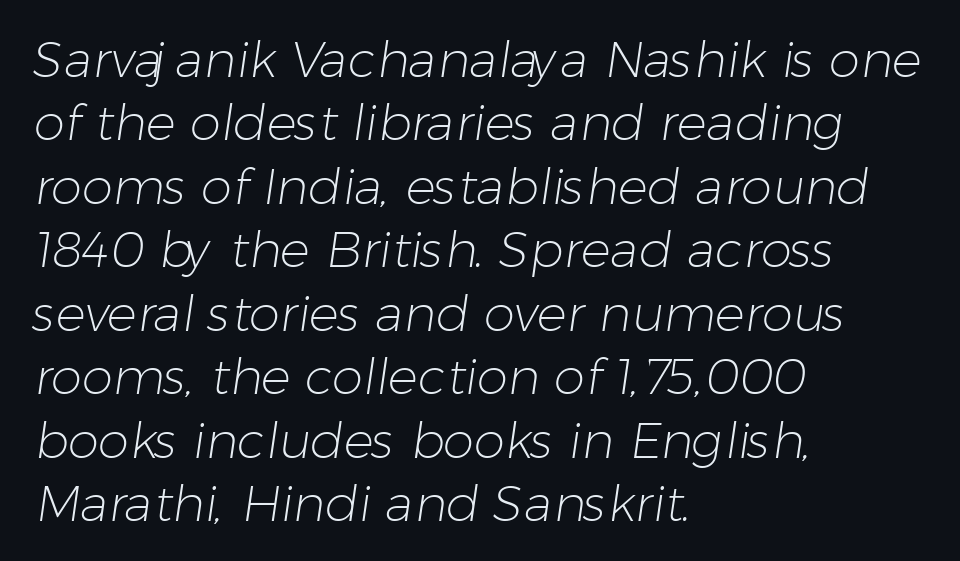
{"serif": "no", "bold": "no", "weight": "light", "width": "normal", "stroke_contrast": "low", "x_height": "medium", "monospaced": "no", "underline": "no", "align": "left", "line_spacing": "normal", "line_spacing_ratio": 1.27, "letter_spacing": "normal", "letter_spacing_em": 0.0, "glyph_px": 50}
